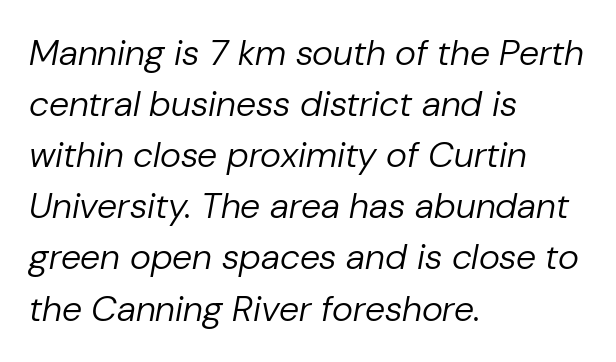
The rendering uses natural spacing where letterforms have individual widths. Caption: multi-line text, flush left, ragged right. Underlining? Definitely not there. Is this a heavy cut? Hardly; it is regular or lighter. Default kerning and tracking; the words read as compact shapes.
